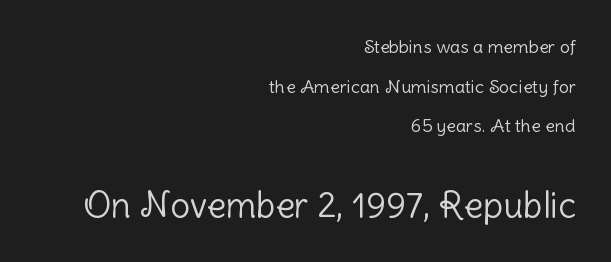
{"serif": "no", "italic": "no", "bold": "no", "weight": "light", "width": "normal", "stroke_contrast": "low", "x_height": "medium", "monospaced": "no", "underline": "no", "align": "right", "line_spacing": "loose", "line_spacing_ratio": 2.2, "letter_spacing": "normal", "letter_spacing_em": 0.0, "larger_block": "second", "size_ratio": 1.94, "glyph_px": 35}
